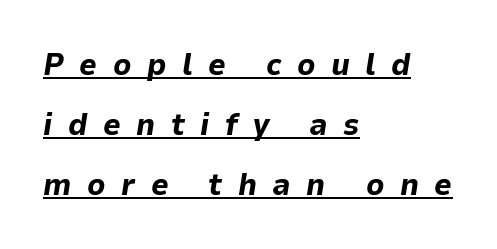
The image shows 31 px bold type, italic (leaning right); set left-aligned, loose line spacing (1.93x), unusually wide letter spacing (+0.5 em), underlined; low stroke contrast and a medium x-height.
